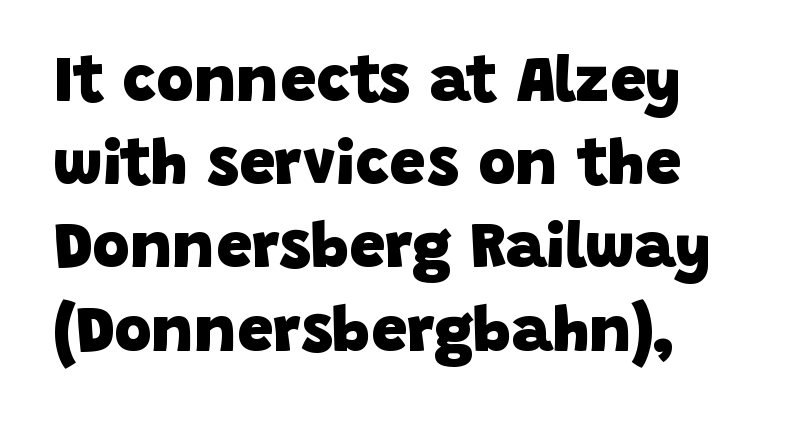
Q: Is the text bold? A: Yes.
Q: Is the typeface a serif or a sans-serif typeface? A: Sans-serif.
Q: Is the text underlined? A: No.
Q: Is the spacing between letters normal or unusually wide? A: Normal.
Q: Is the spacing between lines tight, normal or loose? A: Normal.
Q: Width (condensed, normal, or wide)? A: Normal.
Q: Stroke contrast? A: Low.
Q: x-height? A: Large.
Q: Monospaced? A: No.
